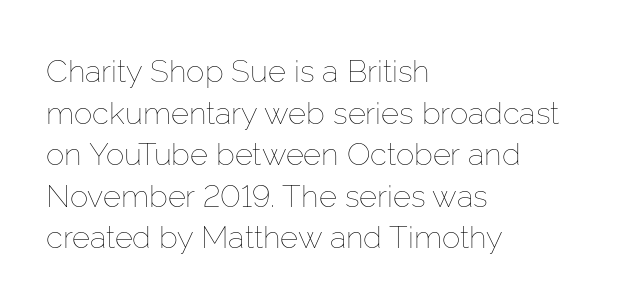
Compared with a centered layout, this one pins lines to the left instead. Here the glyphs are tracked normally, forming tight word shapes. Note the varied advance widths — an 'i' is clearly narrower than an 'm'. Nope, not italic — everything's standing straight.
